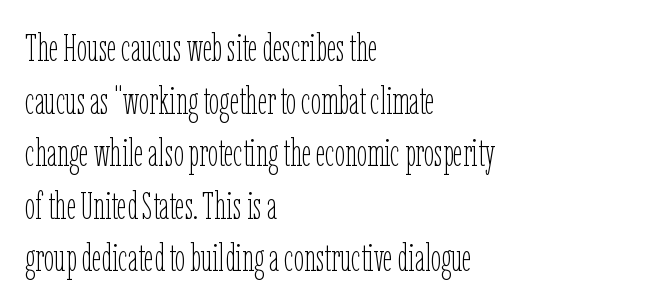
The image shows 37 px thin, condensed type, upright; set left-aligned, normal line spacing (1.42x), normal letter spacing, not underlined; low stroke contrast and a medium x-height.
